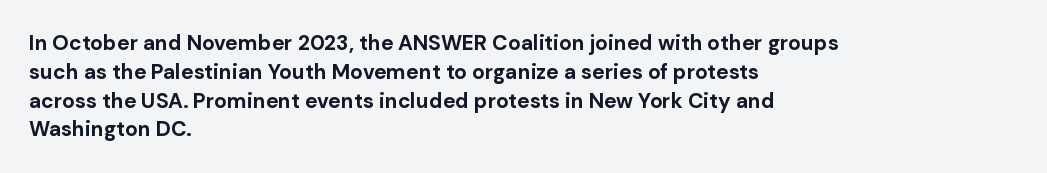
Q: Is the text bold? A: Yes.
Q: Is the text italic (slanted)? A: No, it is upright.
Q: Is the text underlined? A: No.
Q: How is the paragraph aligned? A: Left-aligned.
Q: Is the spacing between letters normal or unusually wide? A: Normal.
Q: Is the spacing between lines tight, normal or loose? A: Normal.
